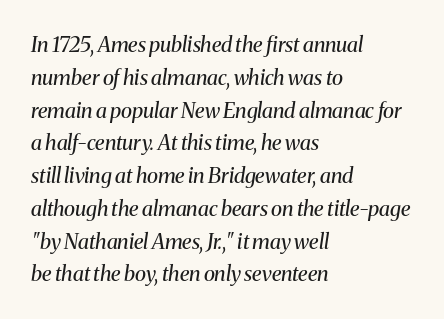
The letters sit at their default tracking, neither squeezed nor spread. Is the block centered? No — it sits flush against the left margin. The string is rendered with underlining switched off. Weight: regular or lighter. Italic? Definitely — the glyphs are oblique.
